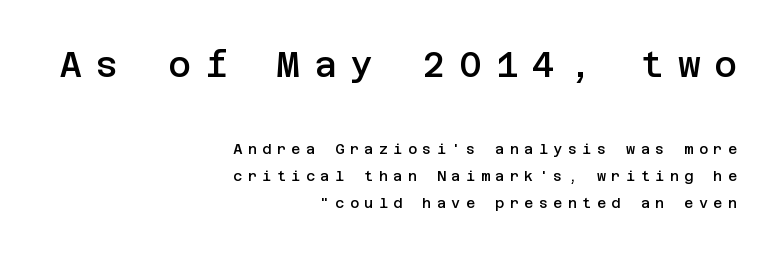
In this sample the first text group is rendered at the bigger scale. Does extra space separate the letters? Yes, quite a lot of it. Words float on clear page, feet unadorned. Short and long lines alike share a common ending point at right. Honestly, the rows look like they've been pulled way apart.
